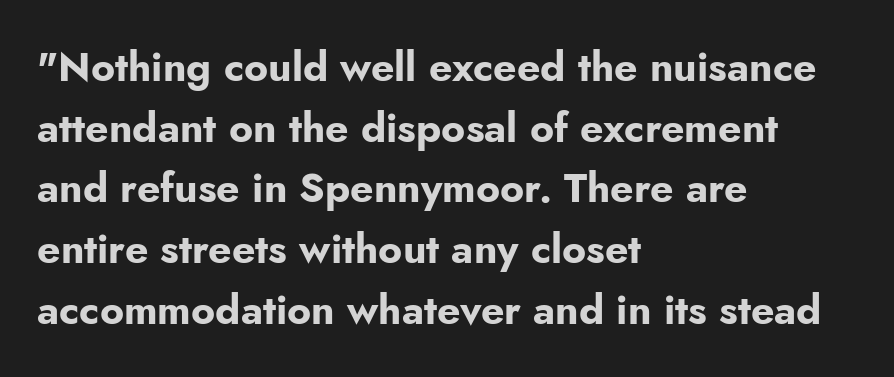
You could not count columns in this text — the font is proportionally spaced. Strong, thick strokes mark this as bold type. Here the glyphs are tracked normally, forming tight word shapes. Unlike a traditional serif, this face leaves its strokes unadorned. Line spacing here is normal.
